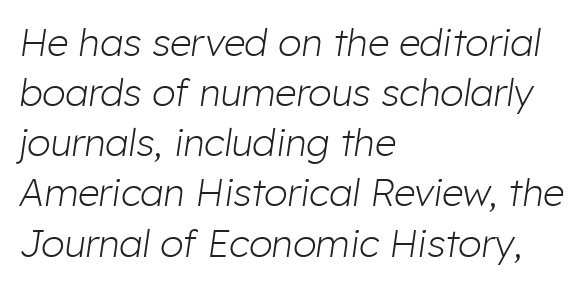
{"italic": "yes", "lean": "right", "slant_degrees": 8, "bold": "no", "weight": "light", "width": "normal", "stroke_contrast": "low", "x_height": "medium", "monospaced": "no", "underline": "no", "align": "left", "line_spacing": "normal", "line_spacing_ratio": 1.32, "letter_spacing": "normal", "letter_spacing_em": 0.0, "glyph_px": 38}
